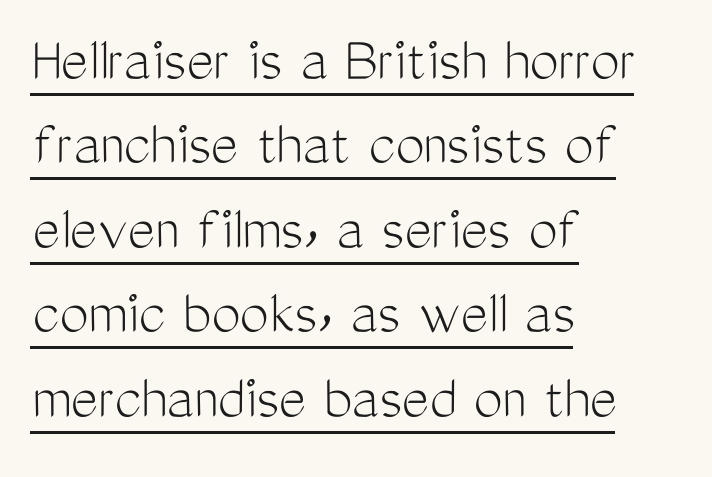
The image shows 65 px light, condensed sans-serif type, upright; set left-aligned, normal line spacing (1.3x), normal letter spacing, underlined; medium stroke contrast and a medium x-height.
